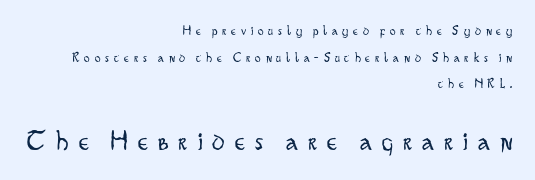
Q: Is the text bold? A: No.
Q: Is the text italic (slanted)? A: No, it is upright.
Q: Is the typeface a serif or a sans-serif typeface? A: Sans-serif.
Q: Is the text underlined? A: No.
Q: How is the paragraph aligned? A: Right-aligned.
Q: Is the spacing between letters normal or unusually wide? A: Unusually wide.
Q: Is the spacing between lines tight, normal or loose? A: Loose.
Q: Which block of text is set in a larger size, the first (top) or the second (bottom)? A: The second (bottom) one.
Q: Width (condensed, normal, or wide)? A: Condensed.
Q: Stroke contrast? A: Low.
Q: x-height? A: Small.
Q: Monospaced? A: No.
